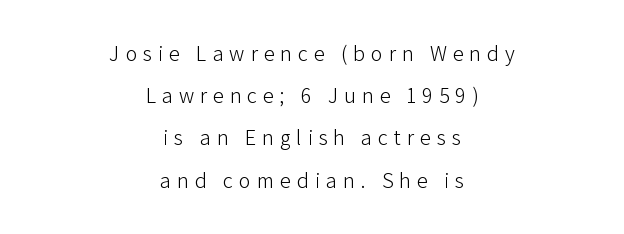
The cut favours lightness, reaching ordinary text weight at its darkest. Casual observation: everything's sitting right in the middle. Quick note: not italic, upright. Whoever set this chose breathing room over compactness in the vertical rhythm.
